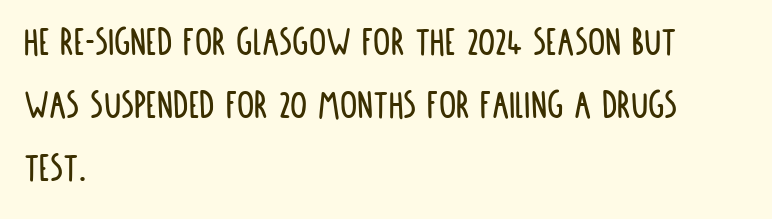
Q: Is the text italic (slanted)? A: No, it is upright.
Q: Is the typeface a serif or a sans-serif typeface? A: Sans-serif.
Q: Is the text underlined? A: No.
Q: How is the paragraph aligned? A: Left-aligned.
Q: Is the spacing between letters normal or unusually wide? A: Normal.
Q: Is the spacing between lines tight, normal or loose? A: Normal.
Q: Width (condensed, normal, or wide)? A: Condensed.
Q: Stroke contrast? A: Low.
Q: x-height? A: Large.
Q: Monospaced? A: No.
